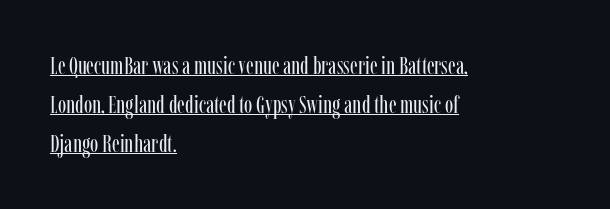
Letters have the restrained weight of plain body copy at most. In designer terms, the underline attribute is active on this setting. Compared with typical paragraphs, the rows here are spaced about the same. The typography opts for an upright posture over an oblique one.
